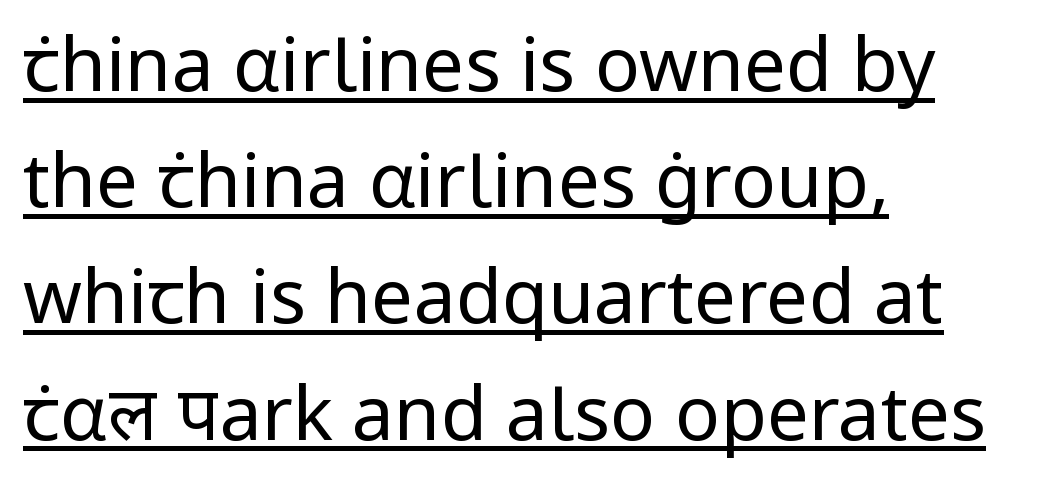
{"serif": "no", "italic": "no", "bold": "no", "weight": "regular", "width": "normal", "stroke_contrast": "low", "x_height": "medium", "monospaced": "no", "underline": "yes", "align": "left", "line_spacing": "normal", "line_spacing_ratio": 1.55, "letter_spacing": "normal", "letter_spacing_em": 0.0, "glyph_px": 75}
